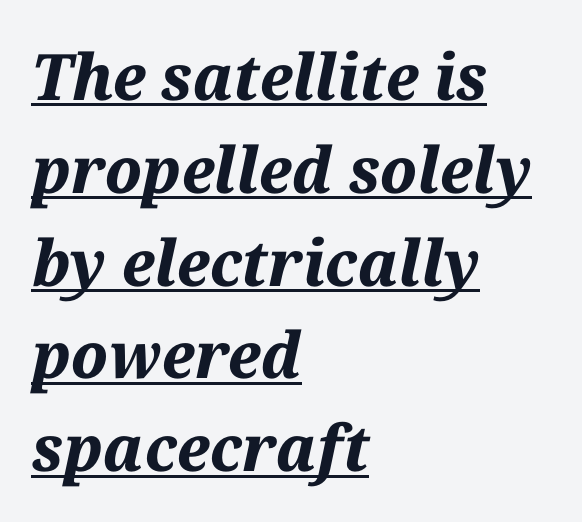
Q: Is the text bold? A: Yes.
Q: Is the text italic (slanted)? A: Yes, it leans right by about 12 degrees.
Q: Is the text underlined? A: Yes.
Q: How is the paragraph aligned? A: Left-aligned.
Q: Is the spacing between letters normal or unusually wide? A: Normal.
Q: Is the spacing between lines tight, normal or loose? A: Normal.
Q: Width (condensed, normal, or wide)? A: Normal.
Q: Stroke contrast? A: Medium.
Q: x-height? A: Medium.
Q: Monospaced? A: No.
